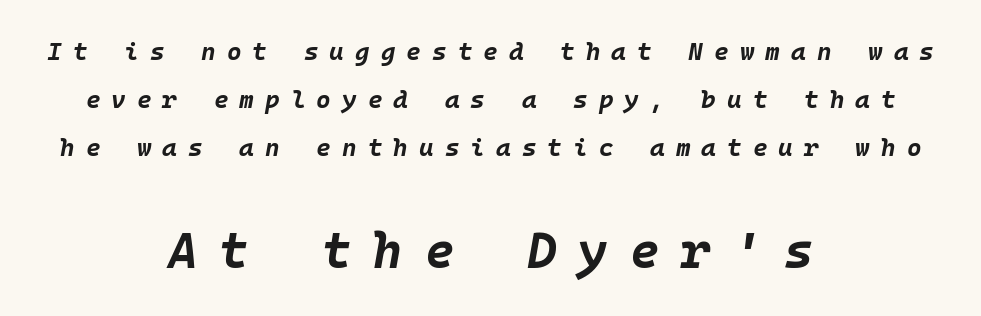
{"italic": "yes", "lean": "right", "slant_degrees": 10, "bold": "yes", "weight": "bold", "width": "normal", "stroke_contrast": "low", "x_height": "large", "monospaced": "yes", "underline": "no", "align": "center", "line_spacing": "loose", "line_spacing_ratio": 1.93, "letter_spacing": "wide", "letter_spacing_em": 0.44, "larger_block": "second", "size_ratio": 2.0, "glyph_px": 50}
